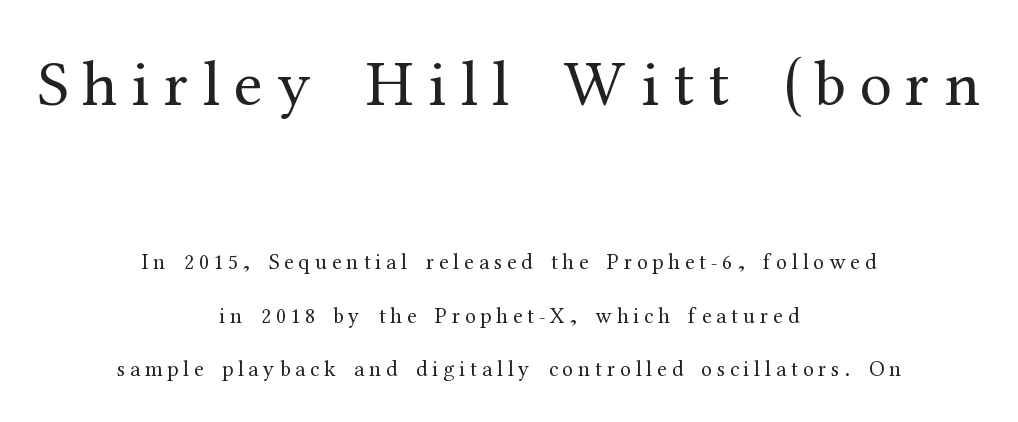
Q: Is the text bold? A: No.
Q: Is the text italic (slanted)? A: No, it is upright.
Q: Is the typeface a serif or a sans-serif typeface? A: Serif.
Q: Is the text underlined? A: No.
Q: How is the paragraph aligned? A: Centered.
Q: Is the spacing between letters normal or unusually wide? A: Unusually wide.
Q: Is the spacing between lines tight, normal or loose? A: Loose.
Q: Which block of text is set in a larger size, the first (top) or the second (bottom)? A: The first (top) one.
Q: Width (condensed, normal, or wide)? A: Normal.
Q: Stroke contrast? A: Medium.
Q: x-height? A: Medium.
Q: Monospaced? A: No.
